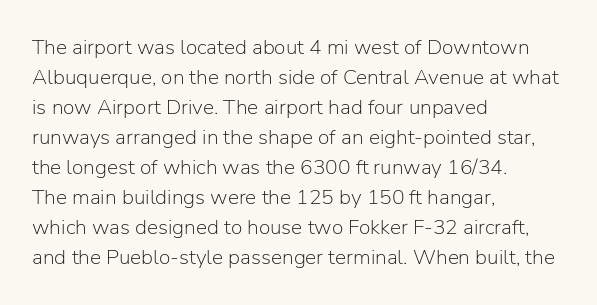
Q: Is the text bold? A: No.
Q: Is the text italic (slanted)? A: No, it is upright.
Q: Is the text underlined? A: No.
Q: How is the paragraph aligned? A: Left-aligned.
Q: Is the spacing between letters normal or unusually wide? A: Normal.
Q: Is the spacing between lines tight, normal or loose? A: Normal.
